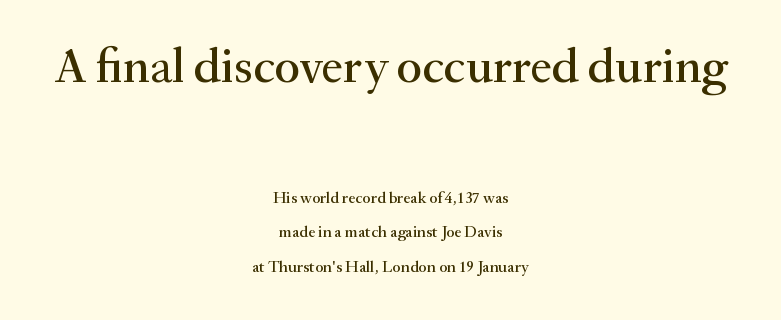
{"serif": "yes", "italic": "no", "width": "normal", "stroke_contrast": "medium", "x_height": "small", "monospaced": "no", "underline": "no", "align": "center", "line_spacing": "loose", "line_spacing_ratio": 2.17, "letter_spacing": "normal", "letter_spacing_em": 0.0, "larger_block": "first", "size_ratio": 3.06, "glyph_px": 49}
